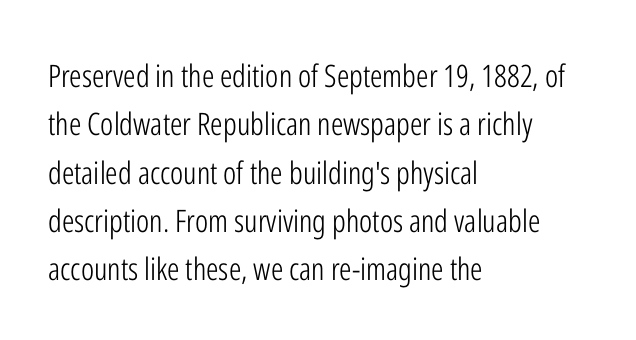
{"serif": "no", "italic": "no", "bold": "no", "weight": "light", "width": "condensed", "stroke_contrast": "low", "x_height": "medium", "monospaced": "no", "underline": "no", "align": "left", "line_spacing": "normal", "line_spacing_ratio": 1.56, "letter_spacing": "normal", "letter_spacing_em": 0.0, "glyph_px": 31}
